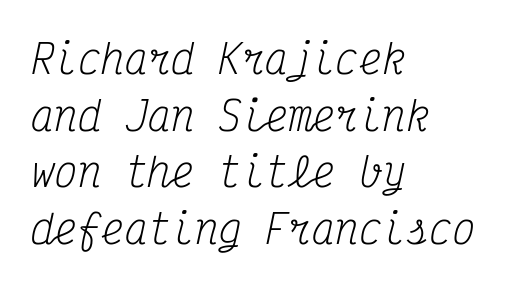
{"serif": "yes", "italic": "yes", "lean": "right", "slant_degrees": 12, "bold": "no", "weight": "regular", "width": "condensed", "stroke_contrast": "medium", "x_height": "medium", "monospaced": "yes", "underline": "no", "align": "left", "line_spacing": "normal", "line_spacing_ratio": 1.45, "letter_spacing": "normal", "letter_spacing_em": 0.0, "glyph_px": 39}
